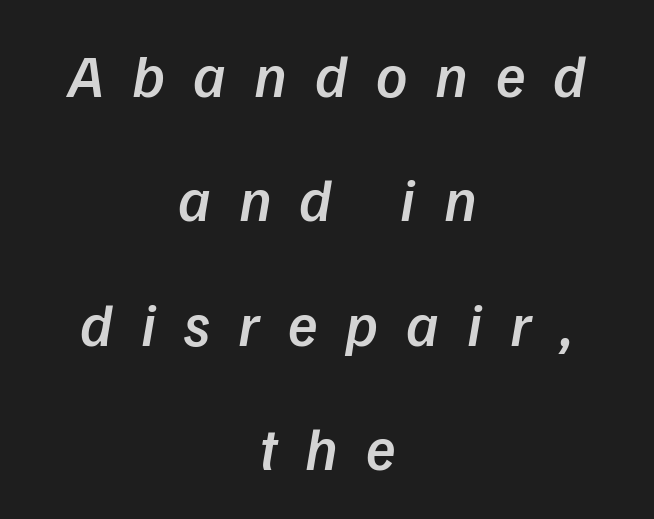
Q: Is the text bold? A: Semi-bold.
Q: Is the text italic (slanted)? A: Yes, it leans right by about 9 degrees.
Q: Is the text underlined? A: No.
Q: How is the paragraph aligned? A: Centered.
Q: Is the spacing between letters normal or unusually wide? A: Unusually wide.
Q: Is the spacing between lines tight, normal or loose? A: Loose.
Q: Width (condensed, normal, or wide)? A: Normal.
Q: Stroke contrast? A: Low.
Q: x-height? A: Medium.
Q: Monospaced? A: No.
